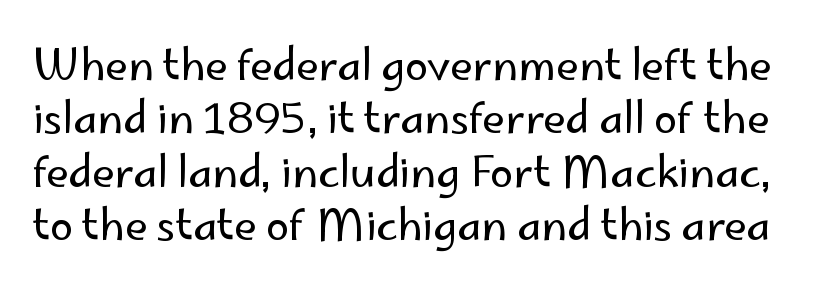
{"serif": "no", "italic": "no", "bold": "no", "weight": "regular", "width": "normal", "stroke_contrast": "low", "x_height": "small", "monospaced": "no", "underline": "no", "line_spacing": "normal", "line_spacing_ratio": 1.27, "letter_spacing": "normal", "letter_spacing_em": 0.0, "glyph_px": 42}
